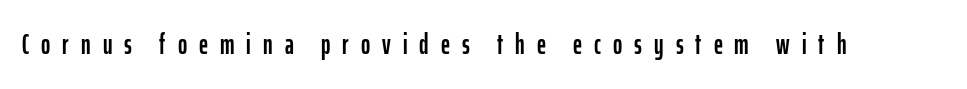
The image shows 28 px condensed sans-serif type, upright; set unusually wide letter spacing (+0.43 em), not underlined; low stroke contrast and a medium x-height.
